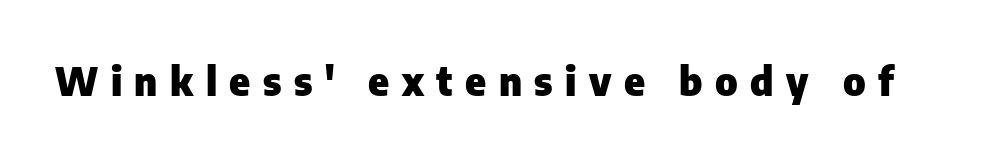
Q: Is the text bold? A: Yes.
Q: Is the text italic (slanted)? A: No, it is upright.
Q: Is the typeface a serif or a sans-serif typeface? A: Sans-serif.
Q: Is the text underlined? A: No.
Q: Is the spacing between letters normal or unusually wide? A: Unusually wide.
Q: Width (condensed, normal, or wide)? A: Normal.
Q: Stroke contrast? A: Low.
Q: x-height? A: Medium.
Q: Monospaced? A: No.
